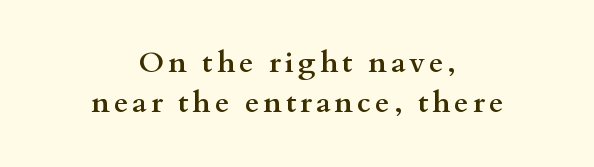
{"serif": "yes", "italic": "no", "bold": "yes", "weight": "semibold", "width": "wide", "stroke_contrast": "medium", "x_height": "small", "monospaced": "no", "underline": "no", "align": "center", "line_spacing": "normal", "line_spacing_ratio": 1.39, "glyph_px": 29}
